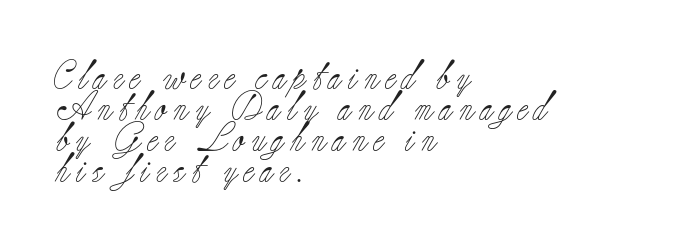
Q: Is the text bold? A: No.
Q: Is the text italic (slanted)? A: Yes.
Q: Is the typeface a serif or a sans-serif typeface? A: Serif.
Q: Is the text underlined? A: No.
Q: How is the paragraph aligned? A: Left-aligned.
Q: Is the spacing between letters normal or unusually wide? A: Unusually wide.
Q: Is the spacing between lines tight, normal or loose? A: Tight.
Q: Width (condensed, normal, or wide)? A: Normal.
Q: Stroke contrast? A: Low.
Q: x-height? A: Small.
Q: Monospaced? A: No.
